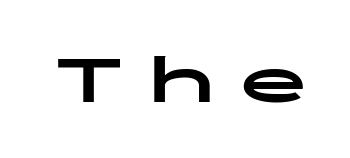
Q: Is the text bold? A: Yes.
Q: Is the text italic (slanted)? A: No, it is upright.
Q: Is the typeface a serif or a sans-serif typeface? A: Sans-serif.
Q: Is the text underlined? A: No.
Q: Is the spacing between letters normal or unusually wide? A: Unusually wide.
Q: Width (condensed, normal, or wide)? A: Wide.
Q: Stroke contrast? A: Low.
Q: x-height? A: Medium.
Q: Monospaced? A: Yes.
